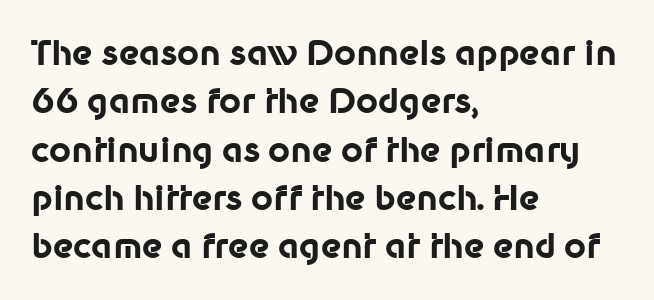
Q: Is the text bold? A: Yes.
Q: Is the text italic (slanted)? A: No, it is upright.
Q: Is the typeface a serif or a sans-serif typeface? A: Sans-serif.
Q: Is the text underlined? A: No.
Q: How is the paragraph aligned? A: Left-aligned.
Q: Is the spacing between letters normal or unusually wide? A: Normal.
Q: Is the spacing between lines tight, normal or loose? A: Normal.
Q: Width (condensed, normal, or wide)? A: Normal.
Q: Stroke contrast? A: Low.
Q: x-height? A: Medium.
Q: Monospaced? A: No.
